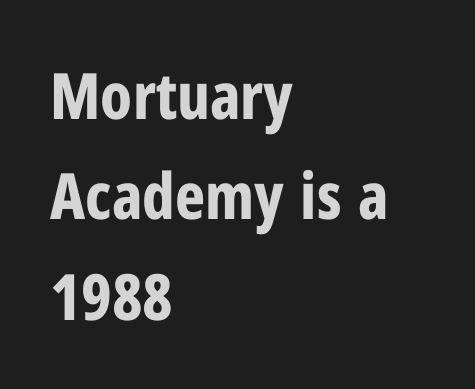
{"serif": "no", "italic": "no", "bold": "yes", "weight": "bold", "width": "condensed", "stroke_contrast": "low", "x_height": "medium", "monospaced": "no", "underline": "no", "align": "left", "line_spacing": "normal", "line_spacing_ratio": 1.57, "letter_spacing": "normal", "letter_spacing_em": 0.0, "glyph_px": 64}
